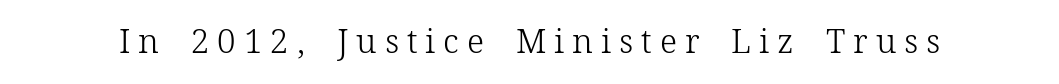
Q: Is the text bold? A: No.
Q: Is the text italic (slanted)? A: No, it is upright.
Q: Is the typeface a serif or a sans-serif typeface? A: Serif.
Q: Is the text underlined? A: No.
Q: Is the spacing between letters normal or unusually wide? A: Unusually wide.
Q: Width (condensed, normal, or wide)? A: Normal.
Q: Stroke contrast? A: Low.
Q: x-height? A: Medium.
Q: Monospaced? A: No.
